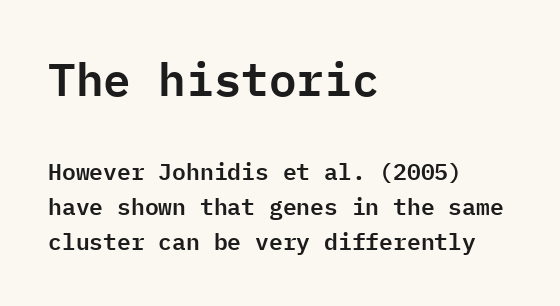
What's the leading like? Ordinary, nothing unusual. The rag falls on the right side of this text block. You can tell from the bare stems that sans-serif type was used. Scale decreases going downward across the two blocks. The line texture is even and compact thanks to regular tracking. Words float on clear page, feet unadorned.
